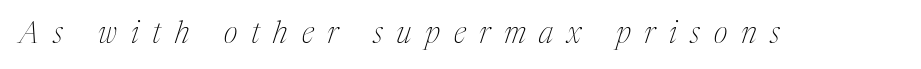
The image shows 30 px thin, condensed serif type, italic (leaning right); set unusually wide letter spacing (+0.46 em), not underlined; medium stroke contrast and a medium x-height.
